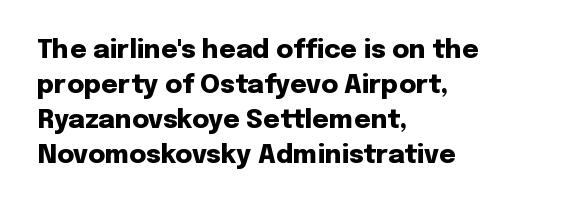
Spacing between characters is what you'd get straight out of the box. If you drew a line through each stem, it would be perfectly vertical. Which margin do the lines hug? The left one — the right edge is uneven. Leading: standard. Is the type bold? Yes — the strokes are clearly thick and heavy.
